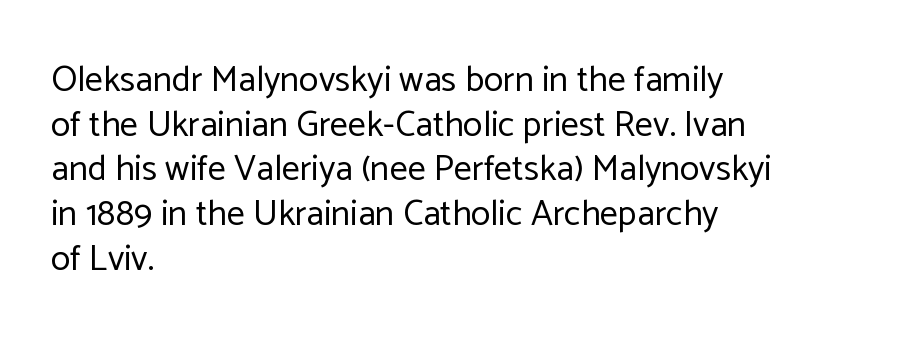
{"serif": "no", "italic": "no", "bold": "no", "weight": "regular", "width": "normal", "stroke_contrast": "low", "x_height": "medium", "monospaced": "no", "underline": "no", "align": "left", "line_spacing_ratio": 1.24, "letter_spacing": "normal", "letter_spacing_em": 0.0, "glyph_px": 36}
